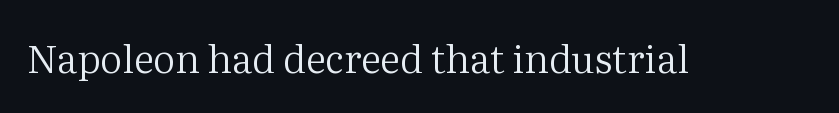
{"serif": "yes", "italic": "no", "bold": "no", "weight": "regular", "width": "normal", "stroke_contrast": "medium", "x_height": "medium", "monospaced": "no", "underline": "no", "letter_spacing": "normal", "letter_spacing_em": 0.0, "glyph_px": 39}
